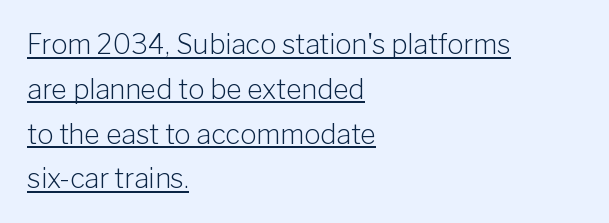
{"italic": "no", "bold": "no", "underline": "yes", "align": "left", "line_spacing": "normal", "line_spacing_ratio": 1.66, "letter_spacing": "normal", "letter_spacing_em": 0.0, "glyph_px": 27}
